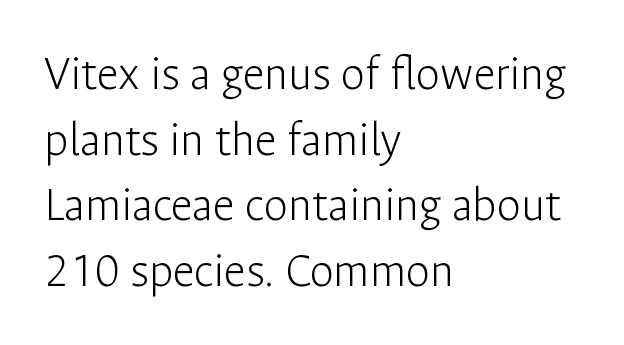
Q: Is the text bold? A: No.
Q: Is the text italic (slanted)? A: No, it is upright.
Q: Is the typeface a serif or a sans-serif typeface? A: Sans-serif.
Q: Is the text underlined? A: No.
Q: How is the paragraph aligned? A: Left-aligned.
Q: Is the spacing between letters normal or unusually wide? A: Normal.
Q: Is the spacing between lines tight, normal or loose? A: Normal.
Q: Width (condensed, normal, or wide)? A: Normal.
Q: Stroke contrast? A: Low.
Q: x-height? A: Medium.
Q: Monospaced? A: No.
